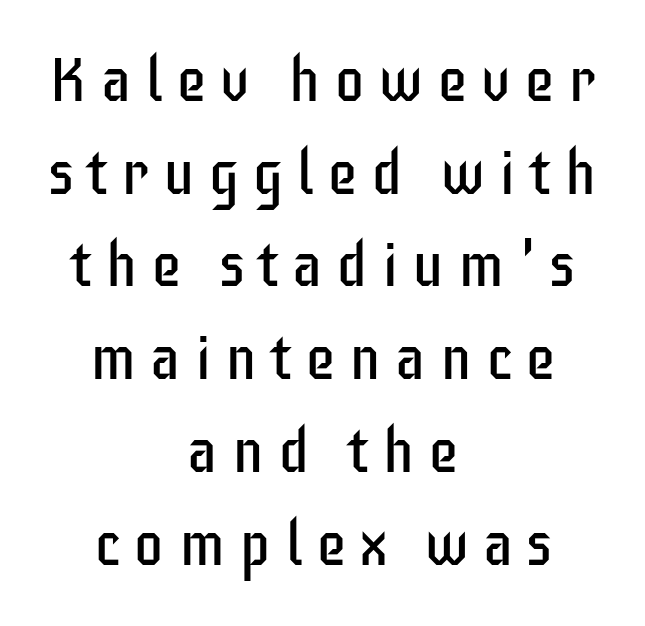
The image shows 61 px regular-weight, condensed sans-serif type, upright; set centered, normal line spacing (1.52x), unusually wide letter spacing (+0.23 em), not underlined; low stroke contrast and a large x-height.
